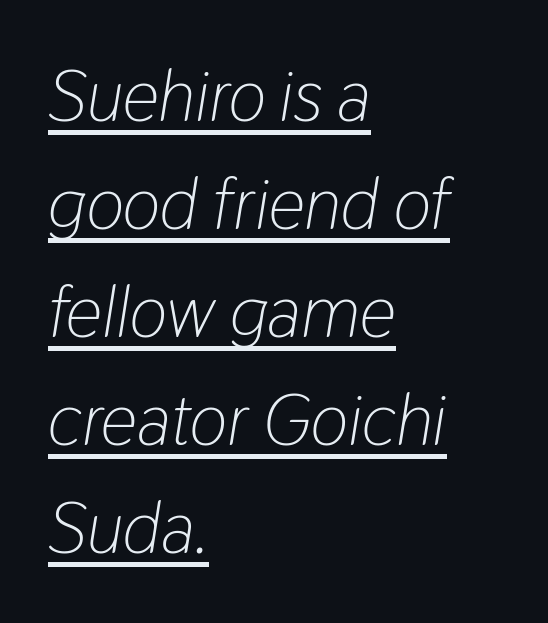
The image shows 72 px light, condensed type, italic (leaning right); set left-aligned, normal line spacing (1.5x), normal letter spacing, underlined; low stroke contrast and a medium x-height.
